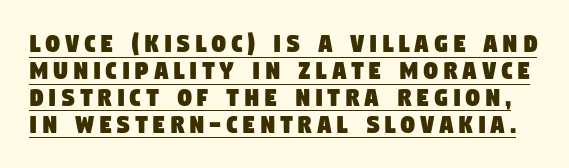
{"serif": "no", "width": "condensed", "stroke_contrast": "low", "x_height": "large", "monospaced": "no", "underline": "yes", "line_spacing": "tight", "line_spacing_ratio": 0.96, "glyph_px": 28}
